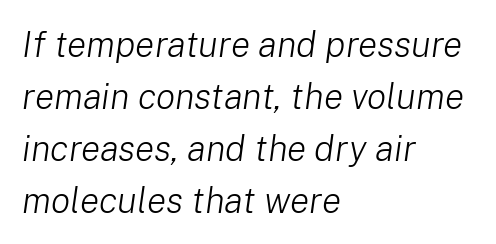
The image shows 36 px light type, italic (leaning right); set left-aligned, normal line spacing (1.44x), normal letter spacing, not underlined; low stroke contrast and a medium x-height.
